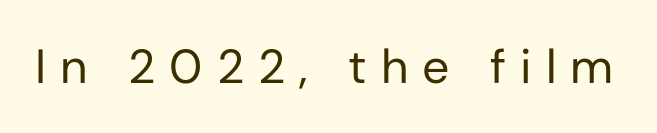
A typesetter would mark this as roman, not italic. Descender tails drop into unmarked territory. Regarding serifs, this sample does without them. Proportional: the letters do not fall into vertical columns.
